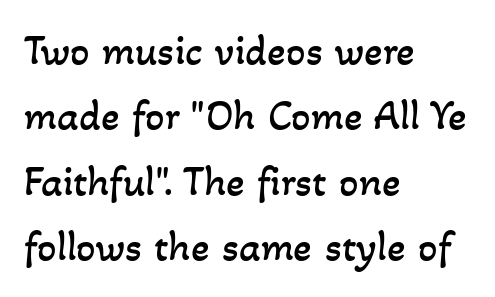
Q: Is the text bold? A: No.
Q: Is the text underlined? A: No.
Q: How is the paragraph aligned? A: Left-aligned.
Q: Is the spacing between letters normal or unusually wide? A: Normal.
Q: Is the spacing between lines tight, normal or loose? A: Normal.
Q: Width (condensed, normal, or wide)? A: Normal.
Q: Stroke contrast? A: Low.
Q: x-height? A: Small.
Q: Monospaced? A: No.
